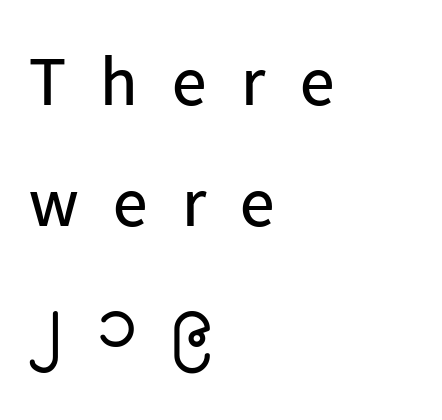
Casual observation: everything's shoved over to the left. Observe the absence of serifs on each vertical stroke in this sample. The font is comparable to plain body text, perhaps lighter. Glance below the letters and you will spot only blank space.
